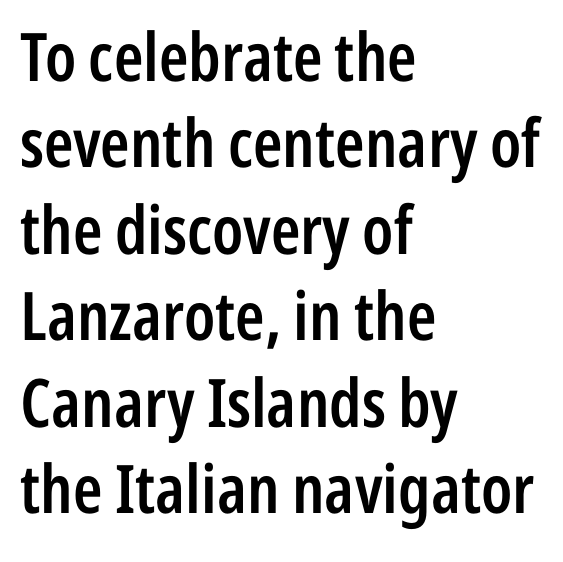
Q: Is the text bold? A: Semi-bold.
Q: Is the text italic (slanted)? A: No, it is upright.
Q: Is the typeface a serif or a sans-serif typeface? A: Sans-serif.
Q: Is the text underlined? A: No.
Q: How is the paragraph aligned? A: Left-aligned.
Q: Is the spacing between letters normal or unusually wide? A: Normal.
Q: Is the spacing between lines tight, normal or loose? A: Normal.
Q: Width (condensed, normal, or wide)? A: Condensed.
Q: Stroke contrast? A: Low.
Q: x-height? A: Medium.
Q: Monospaced? A: No.
